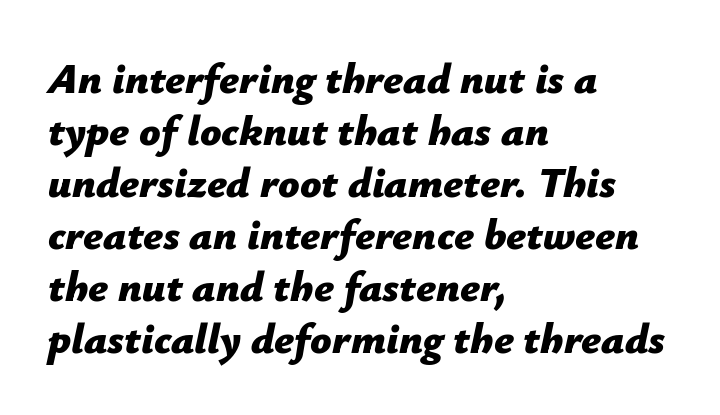
The image shows 42 px bold type, italic (leaning right); set left-aligned, line spacing 1.24x, normal letter spacing, not underlined; low stroke contrast and a medium x-height.
